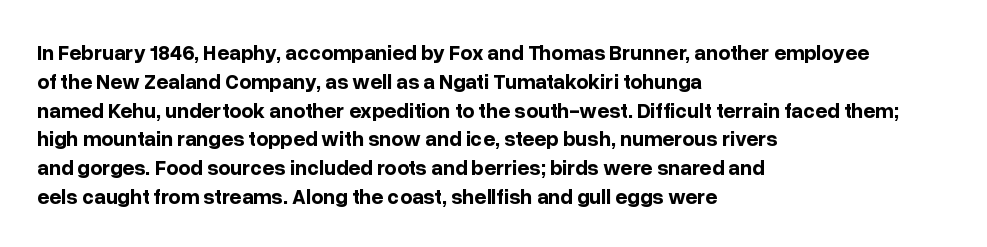
Leftover space on each line is placed entirely after the last word. The baseline area is clear. Tracking value appears to be zero — textbook default spacing. Is the type bold? Yes — the strokes are clearly thick and heavy.
